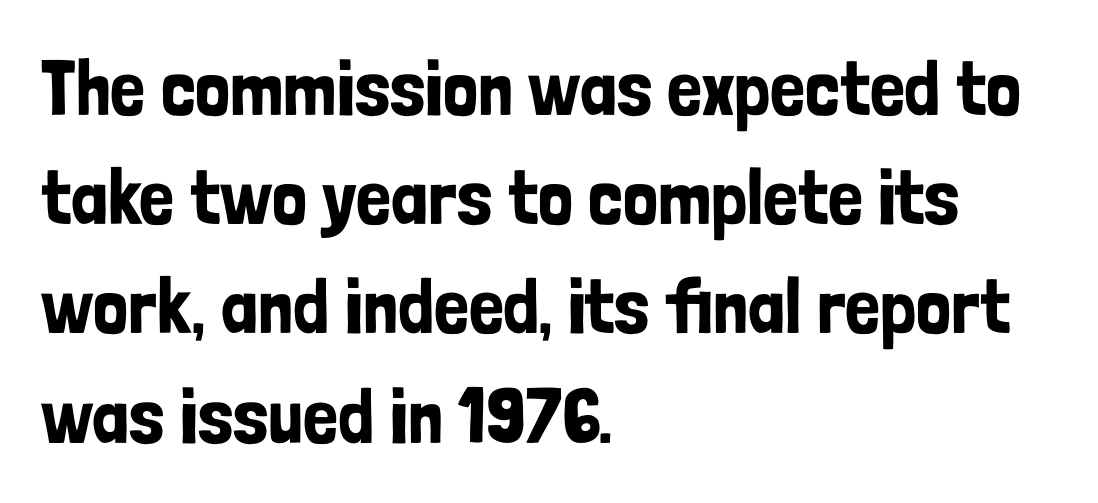
The space directly below the letters is spotless. One glance says typical: line gaps are just what's usual. You could not count columns in this text — the font is proportionally spaced. You can tell from the bare stems that sans-serif type was used. Is the block centered? No — it sits flush against the left margin.
